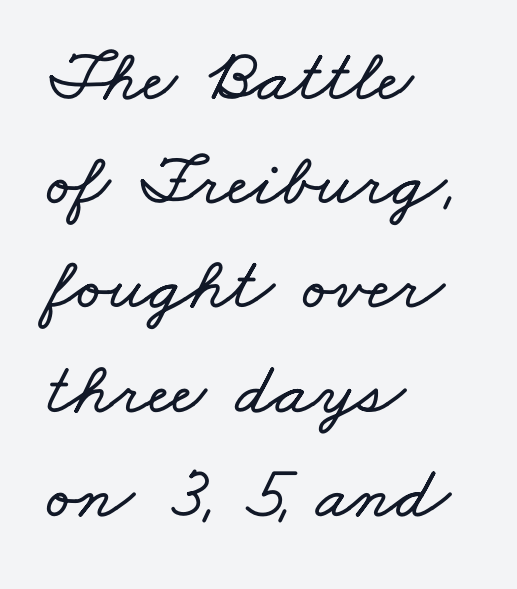
The image shows 75 px wide type; set left-aligned, normal line spacing (1.39x), normal letter spacing, not underlined; low stroke contrast and a small x-height.
